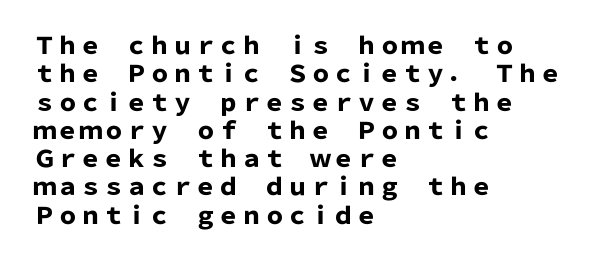
The image shows 23 px bold type, upright; set left-aligned, line spacing 1.23x, normal letter spacing, not underlined.
